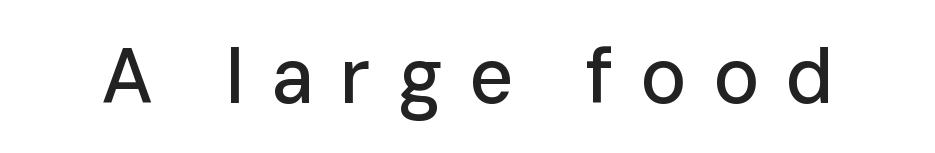
{"serif": "no", "italic": "no", "width": "normal", "stroke_contrast": "low", "x_height": "medium", "monospaced": "no", "underline": "no", "letter_spacing": "wide", "letter_spacing_em": 0.34, "glyph_px": 77}
